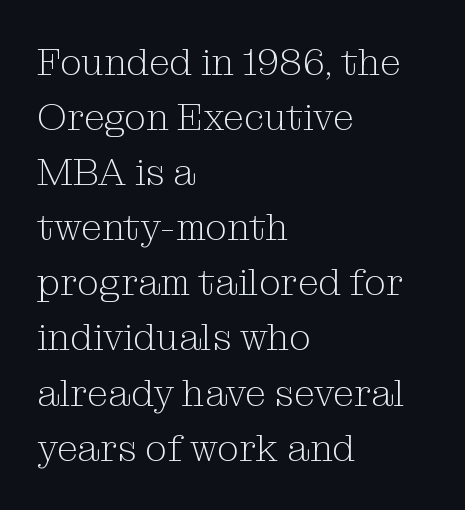
Q: Is the text bold? A: No.
Q: Is the text italic (slanted)? A: No, it is upright.
Q: Is the typeface a serif or a sans-serif typeface? A: Serif.
Q: Is the text underlined? A: No.
Q: How is the paragraph aligned? A: Left-aligned.
Q: Is the spacing between letters normal or unusually wide? A: Normal.
Q: Is the spacing between lines tight, normal or loose? A: Normal.
Q: Width (condensed, normal, or wide)? A: Normal.
Q: Stroke contrast? A: Medium.
Q: x-height? A: Medium.
Q: Monospaced? A: No.
